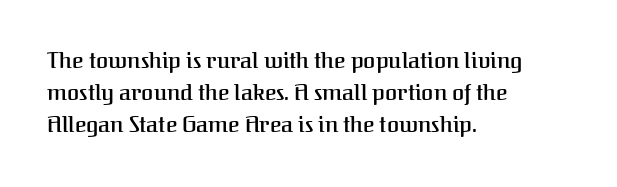
Q: Is the text bold? A: Semi-bold.
Q: Is the text italic (slanted)? A: No, it is upright.
Q: Is the text underlined? A: No.
Q: How is the paragraph aligned? A: Left-aligned.
Q: Is the spacing between letters normal or unusually wide? A: Normal.
Q: Is the spacing between lines tight, normal or loose? A: Normal.
